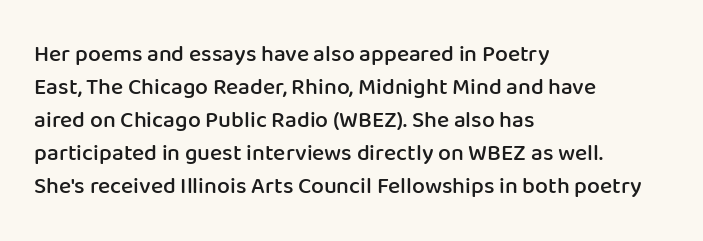
{"italic": "no", "bold": "semi", "underline": "no", "align": "left", "line_spacing": "normal", "line_spacing_ratio": 1.43, "letter_spacing": "normal", "letter_spacing_em": 0.0, "glyph_px": 23}
